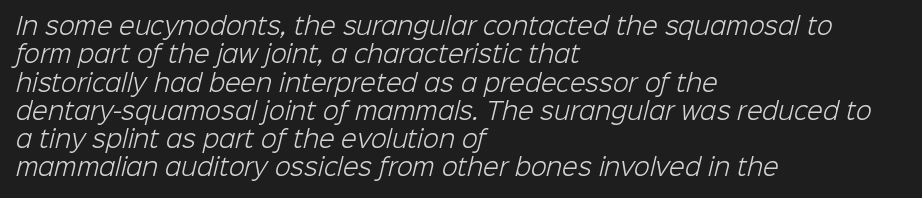
{"bold": "no", "underline": "no", "align": "left", "line_spacing_ratio": 1.23, "letter_spacing": "normal", "letter_spacing_em": 0.0, "glyph_px": 23}
